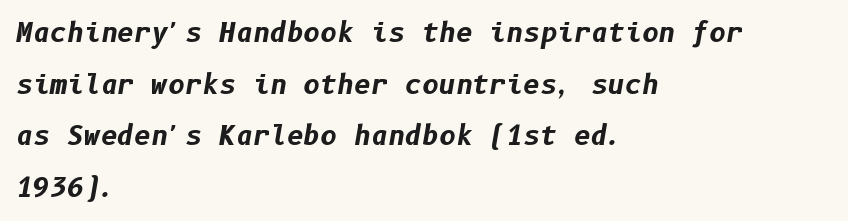
The image shows 26 px bold type, italic (leaning right); set left-aligned, loose line spacing (1.99x), normal letter spacing, not underlined.
